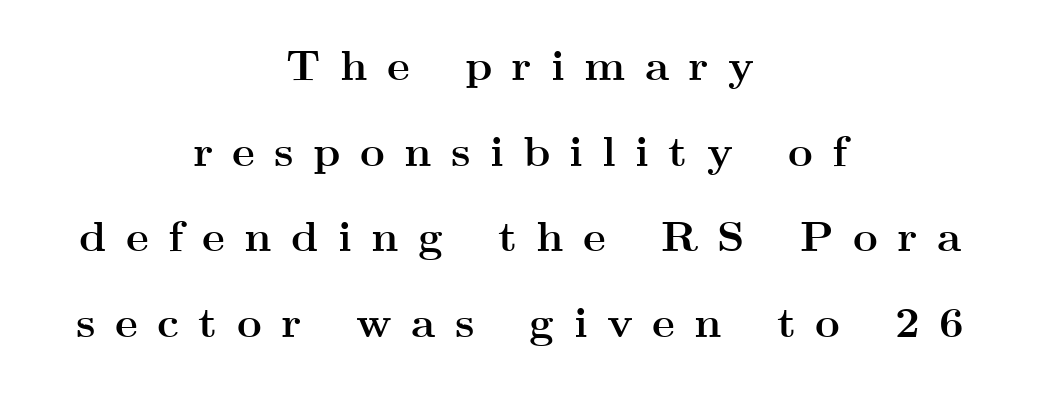
{"serif": "yes", "italic": "no", "bold": "yes", "weight": "semibold", "width": "wide", "stroke_contrast": "medium", "x_height": "small", "monospaced": "no", "underline": "no", "align": "center", "line_spacing": "loose", "line_spacing_ratio": 1.99, "letter_spacing": "wide", "letter_spacing_em": 0.45, "glyph_px": 43}
